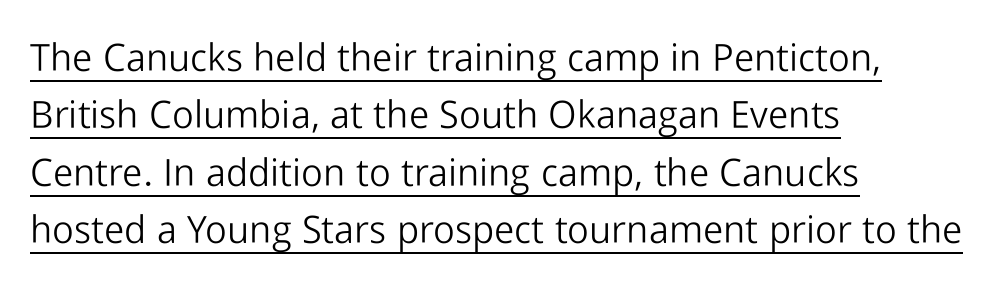
The image shows 38 px light sans-serif type, upright; set left-aligned, normal line spacing (1.51x), normal letter spacing, underlined; low stroke contrast and a medium x-height.
